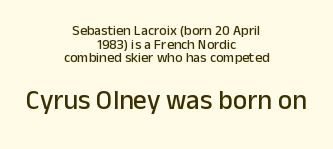
The lettering holds an erect, upright posture throughout. No extra tracking has been applied to these lines. Compare the two chunks: the lower has the greater cap height. Each row of text sits above clean, open space.
